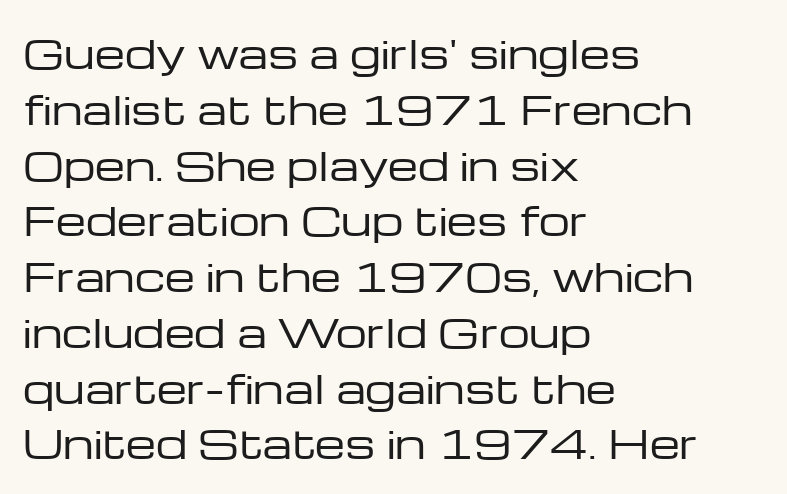
Q: Is the text bold? A: No.
Q: Is the text italic (slanted)? A: No, it is upright.
Q: Is the typeface a serif or a sans-serif typeface? A: Sans-serif.
Q: Is the text underlined? A: No.
Q: How is the paragraph aligned? A: Left-aligned.
Q: Is the spacing between letters normal or unusually wide? A: Normal.
Q: Is the spacing between lines tight, normal or loose? A: Normal.
Q: Width (condensed, normal, or wide)? A: Wide.
Q: Stroke contrast? A: Low.
Q: x-height? A: Medium.
Q: Monospaced? A: No.
